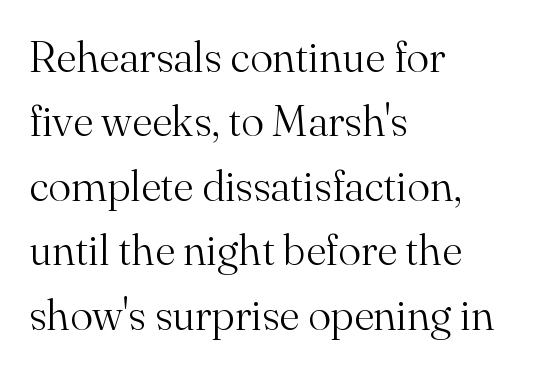
{"serif": "yes", "italic": "no", "bold": "no", "weight": "light", "width": "normal", "stroke_contrast": "medium", "x_height": "small", "monospaced": "no", "underline": "no", "align": "left", "line_spacing": "normal", "line_spacing_ratio": 1.5, "letter_spacing": "normal", "letter_spacing_em": 0.0, "glyph_px": 43}
